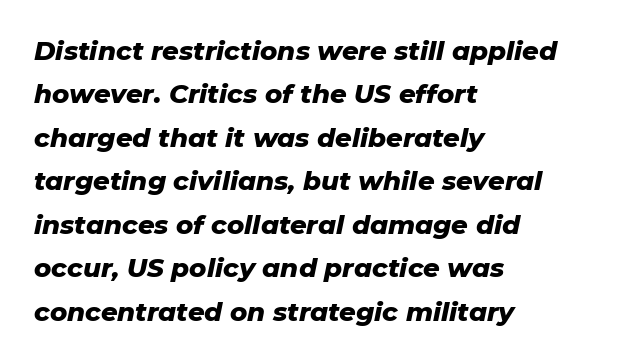
The image shows 26 px bold type, italic (leaning right); set left-aligned, normal line spacing (1.67x), normal letter spacing, not underlined.
